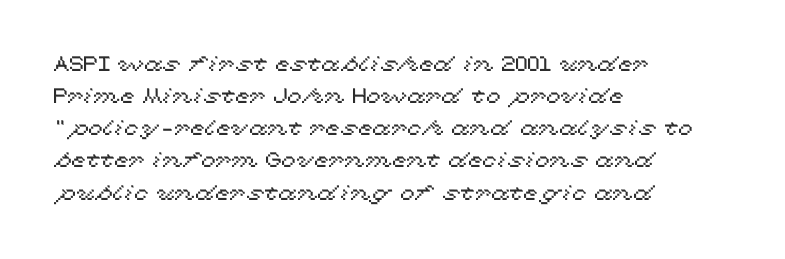
Q: Is the text italic (slanted)? A: Yes.
Q: Is the text underlined? A: No.
Q: How is the paragraph aligned? A: Left-aligned.
Q: Is the spacing between letters normal or unusually wide? A: Normal.
Q: Is the spacing between lines tight, normal or loose? A: Normal.
